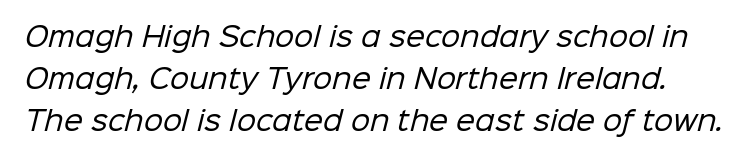
The image shows 27 px text type; set normal line spacing (1.55x), normal letter spacing, not underlined.
